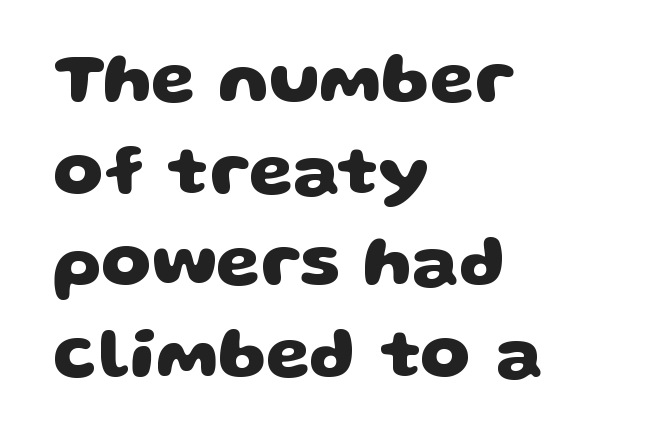
Q: Is the text bold? A: Yes.
Q: Is the typeface a serif or a sans-serif typeface? A: Sans-serif.
Q: Is the text underlined? A: No.
Q: How is the paragraph aligned? A: Left-aligned.
Q: Is the spacing between letters normal or unusually wide? A: Normal.
Q: Is the spacing between lines tight, normal or loose? A: Normal.
Q: Width (condensed, normal, or wide)? A: Wide.
Q: Stroke contrast? A: Low.
Q: x-height? A: Large.
Q: Monospaced? A: No.
